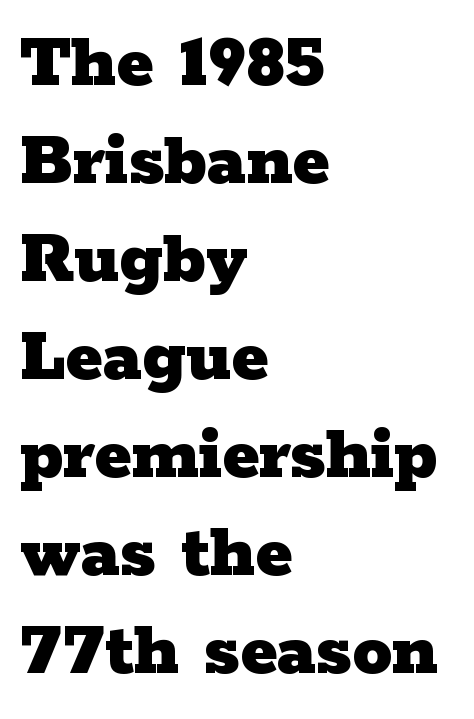
{"serif": "yes", "italic": "no", "bold": "yes", "weight": "heavy", "width": "wide", "stroke_contrast": "low", "x_height": "medium", "monospaced": "no", "underline": "no", "align": "left", "line_spacing_ratio": 1.24, "letter_spacing": "normal", "letter_spacing_em": 0.0, "glyph_px": 79}
